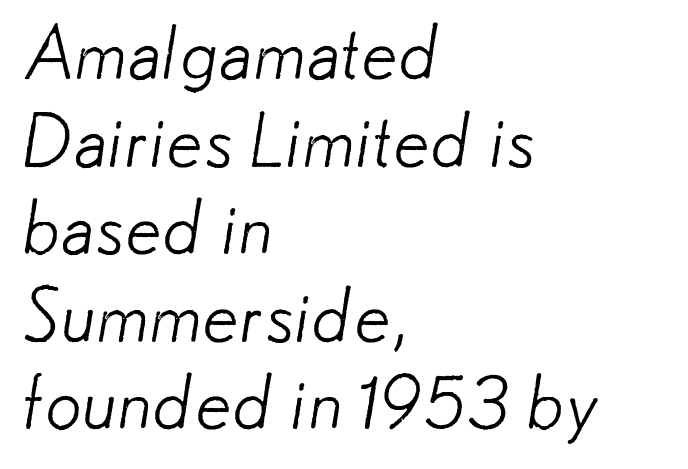
Q: Is the text bold? A: No.
Q: Is the typeface a serif or a sans-serif typeface? A: Sans-serif.
Q: Is the text underlined? A: No.
Q: How is the paragraph aligned? A: Left-aligned.
Q: Is the spacing between letters normal or unusually wide? A: Normal.
Q: Width (condensed, normal, or wide)? A: Normal.
Q: Stroke contrast? A: Low.
Q: x-height? A: Small.
Q: Monospaced? A: No.
